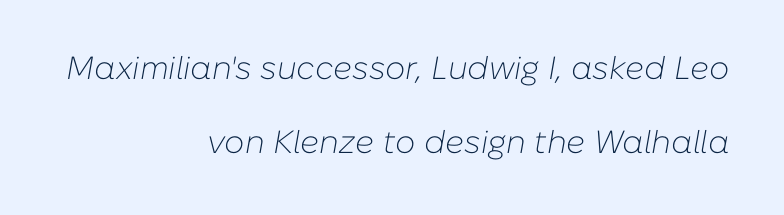
A clean baseline with only descenders dipping below it. Proportional: the letters do not fall into vertical columns. If you measured baseline to baseline, you'd find a long distance. Short note: letters normally spaced. In CSS terms this would be text-align: right. A typesetter would mark this as italic.
